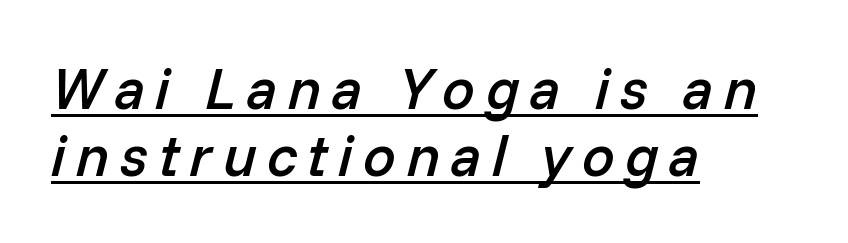
The image shows 58 px semibold type, italic (leaning right); set left-aligned, line spacing 1.16x, underlined; low stroke contrast and a medium x-height.
